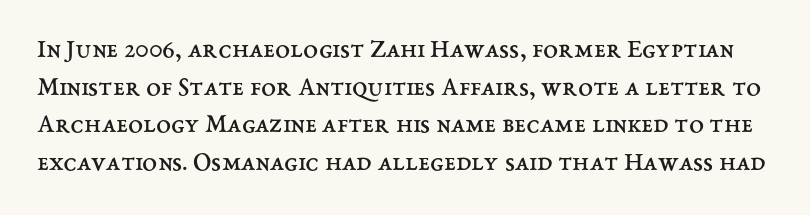
{"italic": "no", "bold": "no", "underline": "no", "line_spacing": "normal", "line_spacing_ratio": 1.39, "letter_spacing": "normal", "letter_spacing_em": 0.0, "glyph_px": 27}
